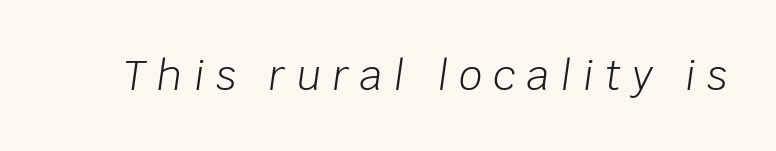
How are the letters spaced? Widely, with obvious added tracking. Character widths vary here, with narrow letters taking less room than wide ones. No extra ink here — the face is not bold. The strip under each line holds only bare page. An italicized treatment has been applied to the whole sample.
